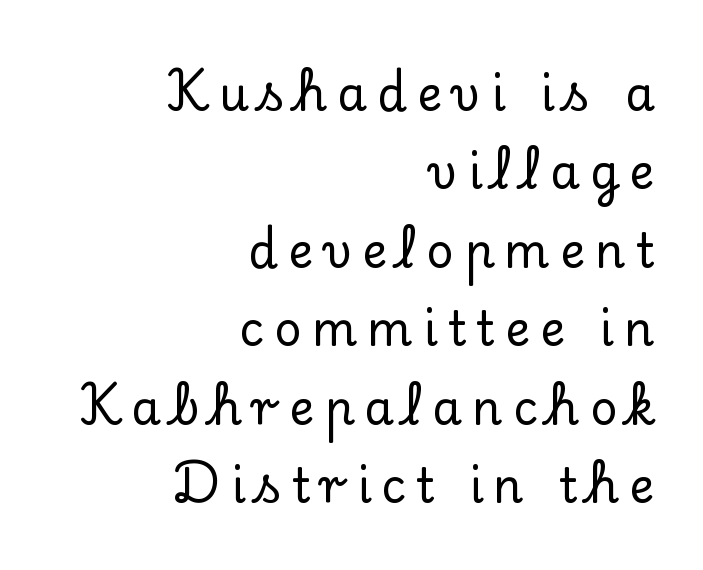
{"serif": "yes", "italic": "no", "width": "normal", "stroke_contrast": "low", "x_height": "small", "monospaced": "no", "underline": "no", "align": "right", "line_spacing": "normal", "line_spacing_ratio": 1.67, "letter_spacing": "wide", "letter_spacing_em": 0.22, "glyph_px": 47}
